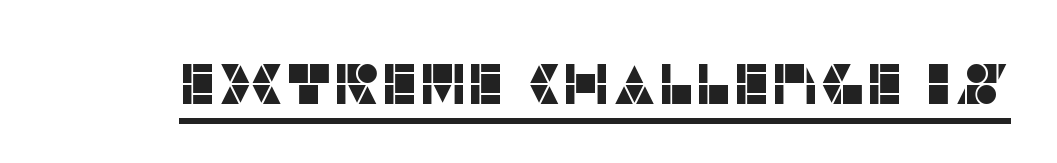
Varying glyph widths throughout — classic text-font behaviour. Are there feet on the stems? There aren't — it's a sans. The passage shown is underscored from start to finish. You could call the tracking neutral — neither tight nor loose. Unlike italic type, these characters show no tilt at all.
